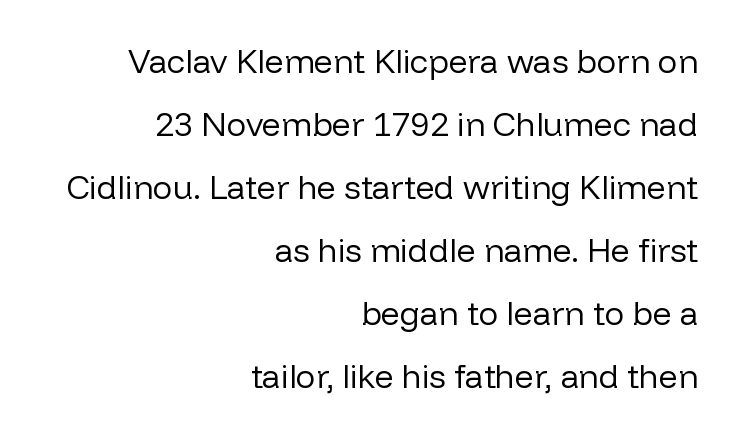
The lettering stays uniformly vertical, giving the passage a roman look. The paragraph shown leans on its right margin. Has an underline been added? It has not. The font sits on the lighter half of the weight spectrum, regular included. Short note: letters normally spaced. To sum up the face: it is a sans, with no serifs.
